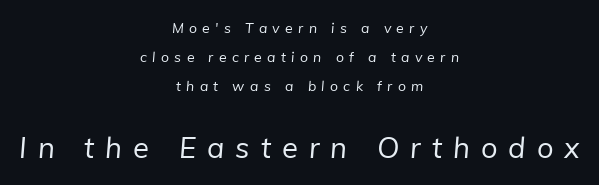
{"serif": "no", "bold": "no", "weight": "regular", "width": "normal", "stroke_contrast": "low", "x_height": "medium", "monospaced": "no", "underline": "no", "align": "center", "line_spacing": "loose", "line_spacing_ratio": 2.07, "letter_spacing": "wide", "letter_spacing_em": 0.38, "larger_block": "second", "size_ratio": 2.07, "glyph_px": 29}
